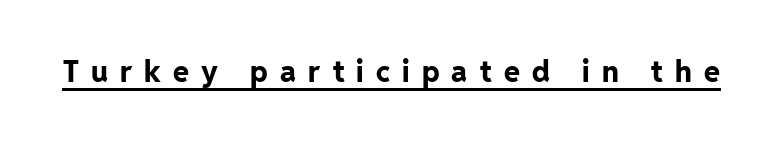
{"serif": "no", "italic": "no", "bold": "yes", "weight": "bold", "width": "normal", "stroke_contrast": "low", "x_height": "medium", "monospaced": "no", "underline": "yes", "letter_spacing": "wide", "letter_spacing_em": 0.42, "glyph_px": 29}
